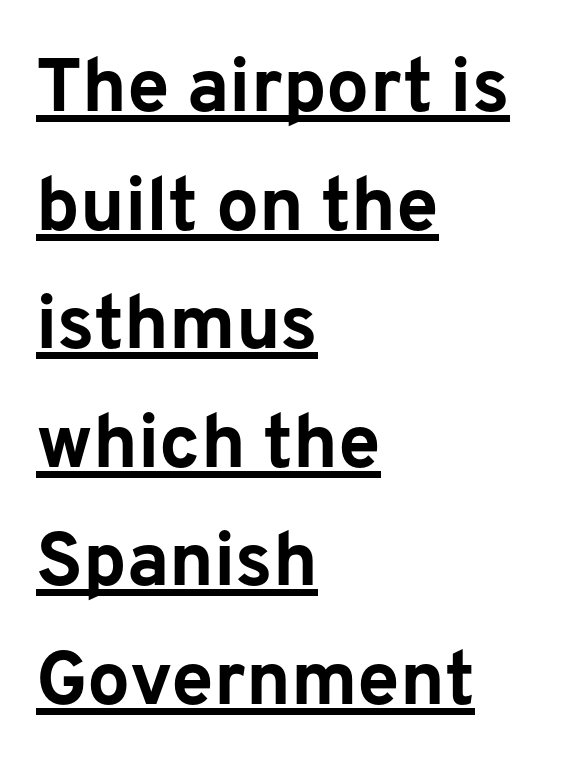
{"serif": "no", "italic": "no", "bold": "yes", "weight": "bold", "width": "normal", "stroke_contrast": "low", "x_height": "medium", "monospaced": "no", "underline": "yes", "align": "left", "line_spacing": "normal", "line_spacing_ratio": 1.56, "letter_spacing": "normal", "letter_spacing_em": 0.0, "glyph_px": 76}
